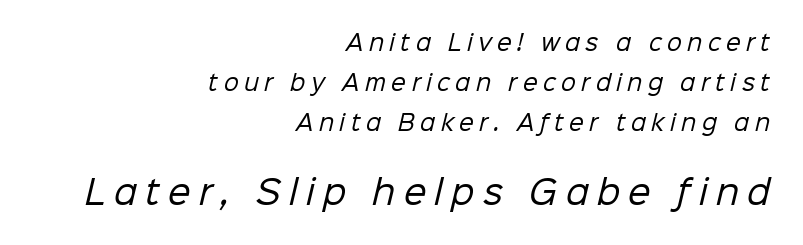
The image shows 32 px regular-weight sans-serif type; set right-aligned, loose line spacing (1.91x), unusually wide letter spacing (+0.26 em), not underlined; the second (bottom) block is 1.52x larger; low stroke contrast and a medium x-height.
